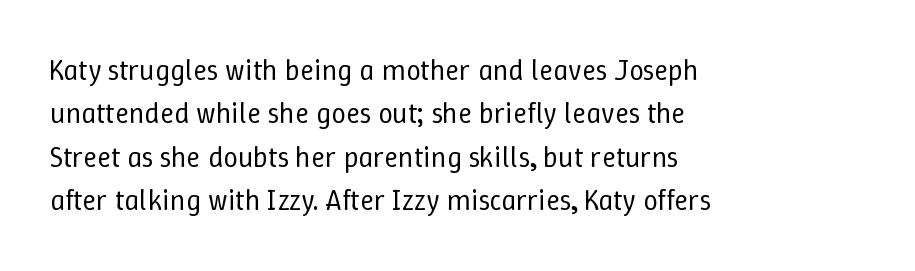
{"italic": "no", "bold": "no", "weight": "regular", "width": "normal", "stroke_contrast": "low", "x_height": "medium", "monospaced": "no", "underline": "no", "align": "left", "line_spacing": "normal", "line_spacing_ratio": 1.5, "letter_spacing": "normal", "letter_spacing_em": 0.0, "glyph_px": 29}
